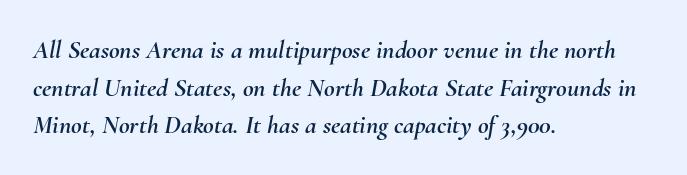
The image shows 26 px text type, italic (leaning right); set left-aligned, normal line spacing (1.45x), normal letter spacing, not underlined.
